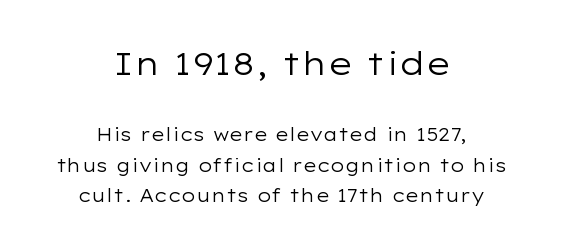
The image shows 32 px regular-weight, wide sans-serif type, upright; set centered, normal line spacing (1.7x), normal letter spacing, not underlined; the first (top) block is 1.78x larger; low stroke contrast and a medium x-height.
